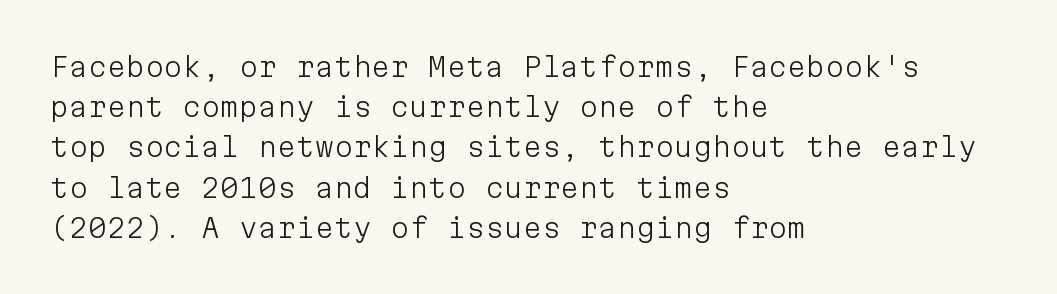
{"italic": "no", "bold": "no", "underline": "no", "align": "left", "line_spacing": "normal", "line_spacing_ratio": 1.49, "letter_spacing": "normal", "letter_spacing_em": 0.0, "glyph_px": 27}
